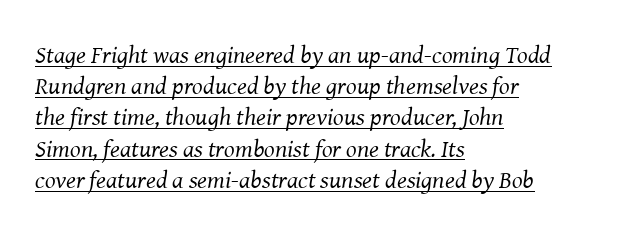
Q: Is the text bold? A: No.
Q: Is the text italic (slanted)? A: Yes, it leans right by about 8 degrees.
Q: Is the text underlined? A: Yes.
Q: How is the paragraph aligned? A: Left-aligned.
Q: Is the spacing between letters normal or unusually wide? A: Normal.
Q: Is the spacing between lines tight, normal or loose? A: Normal.
